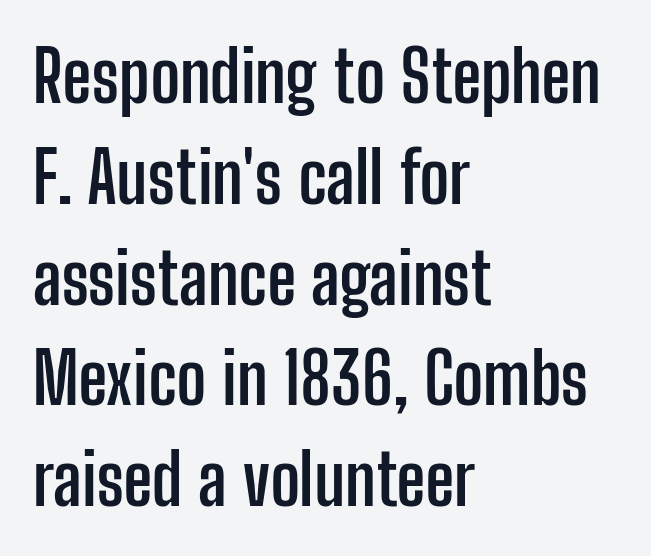
{"serif": "no", "italic": "no", "bold": "yes", "weight": "semibold", "width": "condensed", "stroke_contrast": "low", "x_height": "medium", "monospaced": "no", "underline": "no", "align": "left", "line_spacing": "normal", "line_spacing_ratio": 1.42, "letter_spacing": "normal", "letter_spacing_em": 0.0, "glyph_px": 71}
